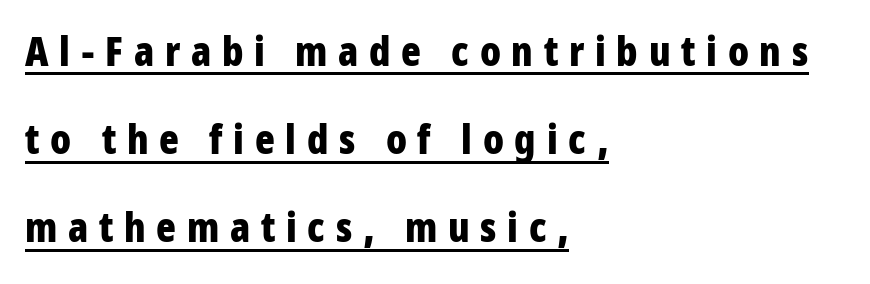
Each line starts at the same left margin while the right side varies. The typesetter has applied underlining to the passage shown. Each letter keeps its own natural width here, so spacing adapts to shape. The specimen reads as upright at a glance. Quick note: interline space is abundant.
